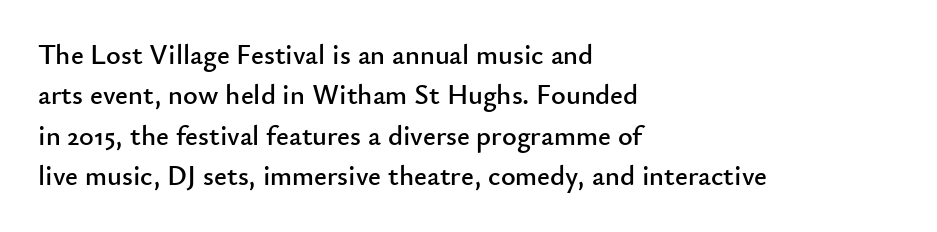
Standard letterfit; no display-style spreading of the glyphs. Does the leading feel generous? No, just average. No italicization has been applied; the sample stays upright. This is sans-serif lettering, the kind often seen on screens and signage. Think of a printed novel: that variable character pitch is what you see here. Underlining? Definitely not there.
